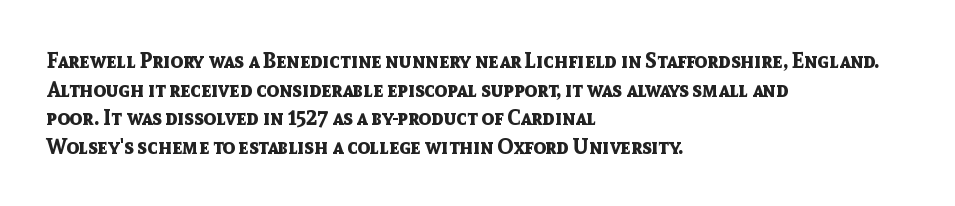
The image shows 21 px bold type, upright; set left-aligned, normal line spacing (1.36x), normal letter spacing, not underlined.
